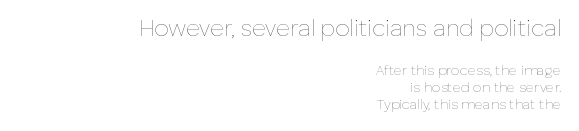
Q: Is the text bold? A: No.
Q: Is the text italic (slanted)? A: No, it is upright.
Q: Is the text underlined? A: No.
Q: How is the paragraph aligned? A: Right-aligned.
Q: Is the spacing between letters normal or unusually wide? A: Normal.
Q: Which block of text is set in a larger size, the first (top) or the second (bottom)? A: The first (top) one.
